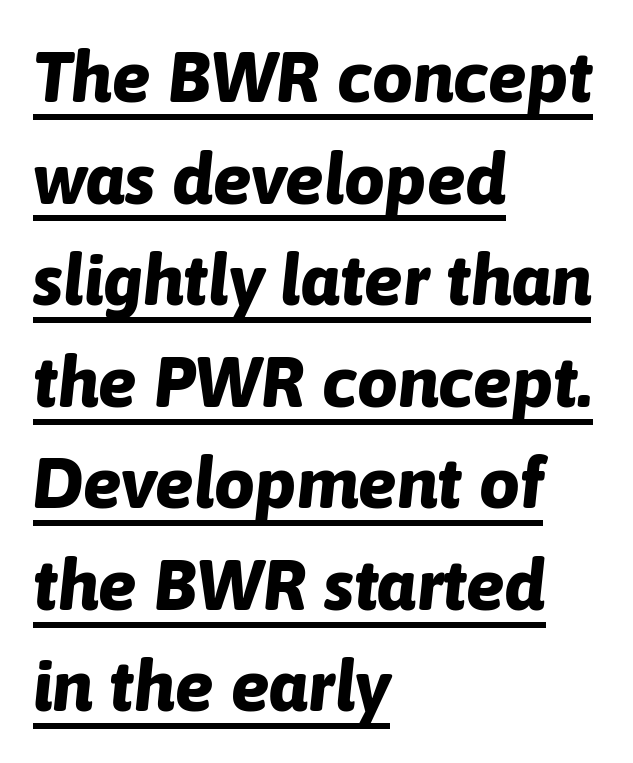
Q: Is the text bold? A: Yes.
Q: Is the text italic (slanted)? A: Yes, it leans right by about 6 degrees.
Q: Is the text underlined? A: Yes.
Q: How is the paragraph aligned? A: Left-aligned.
Q: Is the spacing between letters normal or unusually wide? A: Normal.
Q: Is the spacing between lines tight, normal or loose? A: Normal.
Q: Width (condensed, normal, or wide)? A: Normal.
Q: Stroke contrast? A: Low.
Q: x-height? A: Medium.
Q: Monospaced? A: No.
